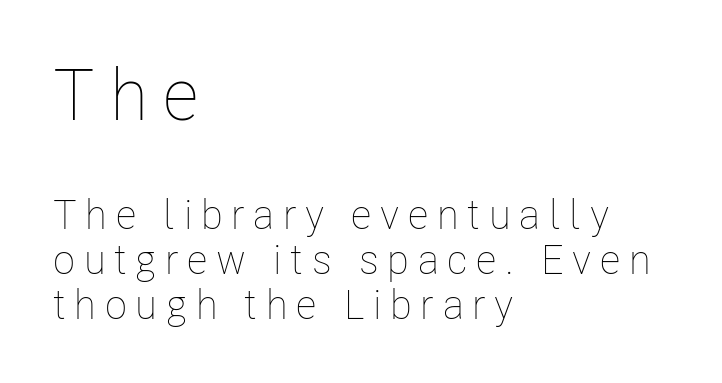
{"italic": "no", "bold": "no", "weight": "thin", "width": "condensed", "stroke_contrast": "low", "x_height": "medium", "monospaced": "no", "underline": "no", "align": "left", "line_spacing": "tight", "line_spacing_ratio": 1.1, "letter_spacing": "wide", "letter_spacing_em": 0.21, "larger_block": "first", "size_ratio": 1.76, "glyph_px": 72}
